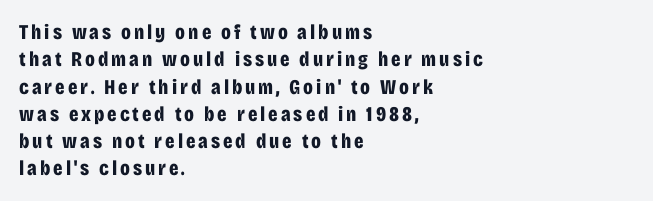
Short and long lines alike share a common starting point at left. It's the straight-up-and-down kind of type. Summary of weight: heavy, a full bold. The block of text has a typical density, with ordinary space between rows. Anything drawn beneath the words? Only blank space.
